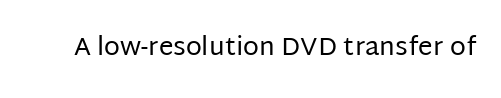
A roman cut, with each character standing at attention. Decoration check: the copy has no underline. The gaps between neighbouring characters are ordinary and unremarkable. Bold? No — there's no thickening of the strokes.
